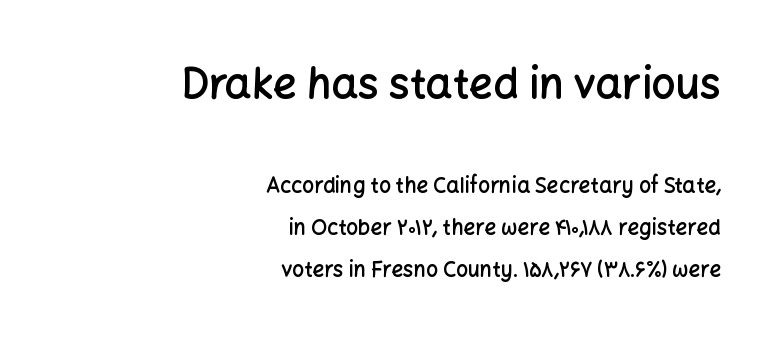
{"serif": "no", "italic": "no", "bold": "semi", "weight": "semibold", "width": "normal", "stroke_contrast": "low", "x_height": "medium", "monospaced": "no", "underline": "no", "align": "right", "line_spacing": "loose", "line_spacing_ratio": 2.0, "letter_spacing": "normal", "letter_spacing_em": 0.0, "larger_block": "first", "size_ratio": 2.0, "glyph_px": 42}
